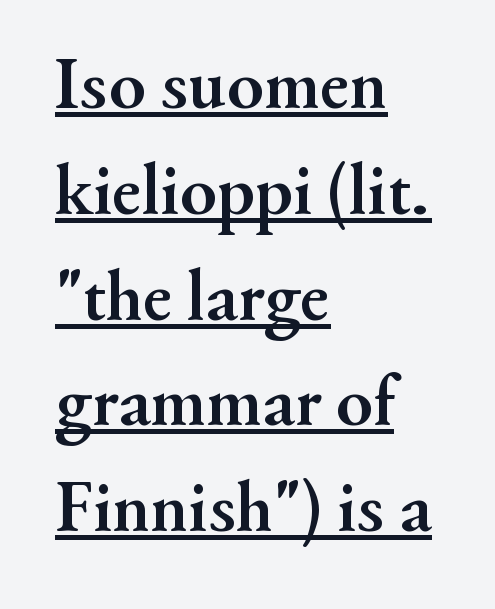
Q: Is the text bold? A: Yes.
Q: Is the text italic (slanted)? A: No, it is upright.
Q: Is the typeface a serif or a sans-serif typeface? A: Serif.
Q: Is the text underlined? A: Yes.
Q: How is the paragraph aligned? A: Left-aligned.
Q: Is the spacing between letters normal or unusually wide? A: Normal.
Q: Is the spacing between lines tight, normal or loose? A: Normal.
Q: Width (condensed, normal, or wide)? A: Normal.
Q: Stroke contrast? A: Medium.
Q: x-height? A: Small.
Q: Monospaced? A: No.
